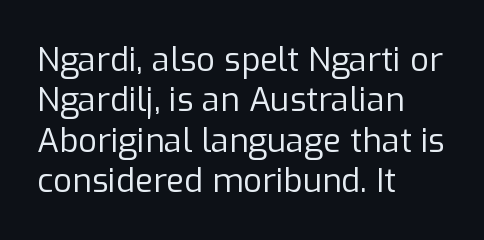
Decoration check: the copy has no underline. Note: no serifs on the glyphs. Notice how the stems are strictly vertical — no italics here. Reading down the block, your eye returns to a fixed left position each line.
